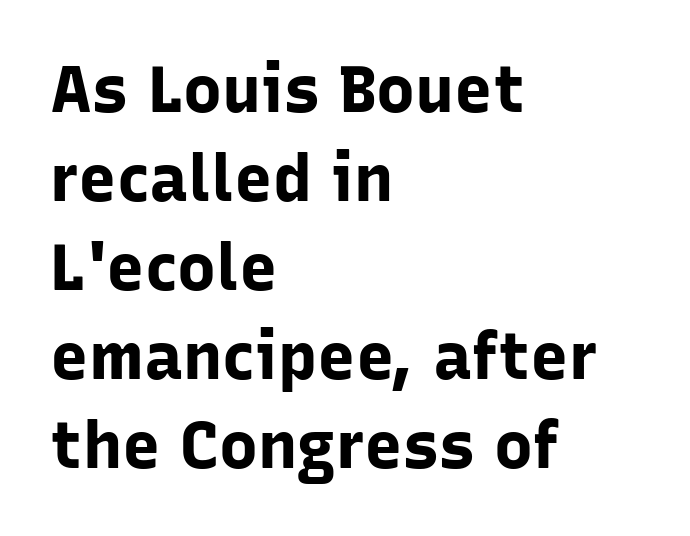
Notice how thick the strokes are: this is what a full bold looks like. The characters display no serif detailing; their extremities are plain. Check under the words: just untouched page. Letter spacing: default.
